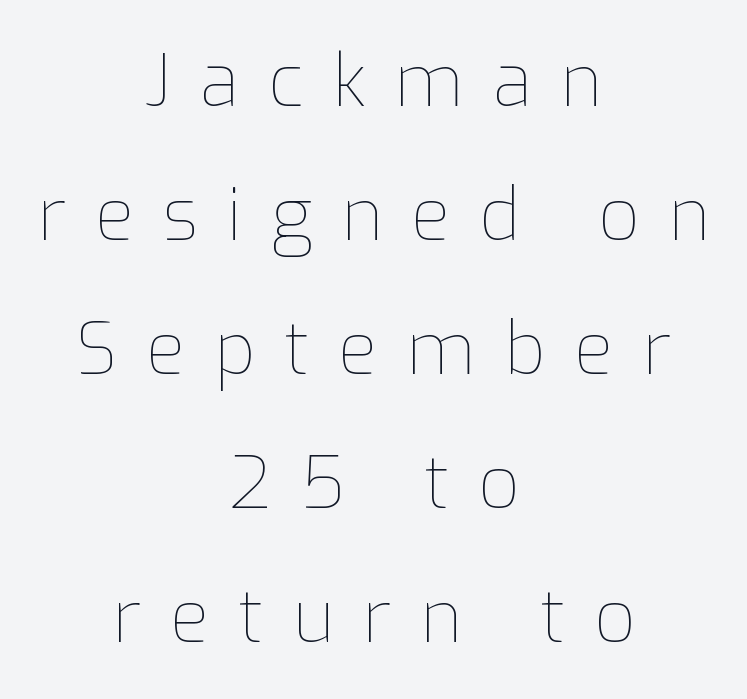
{"italic": "no", "bold": "no", "weight": "thin", "width": "normal", "stroke_contrast": "low", "x_height": "medium", "monospaced": "no", "underline": "no", "align": "center", "line_spacing_ratio": 1.86, "letter_spacing": "wide", "letter_spacing_em": 0.4, "glyph_px": 72}
